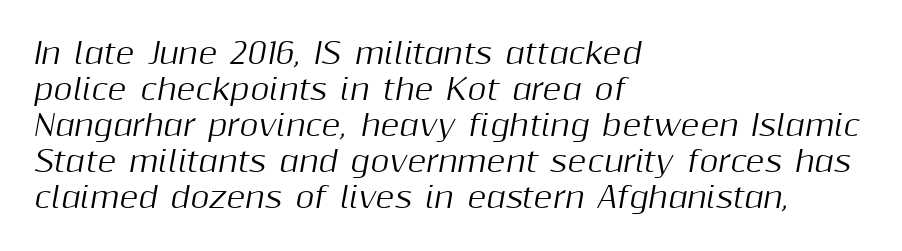
The image shows 29 px text type, italic (leaning right); set left-aligned, line spacing 1.24x, normal letter spacing, not underlined; medium stroke contrast and a medium x-height.
